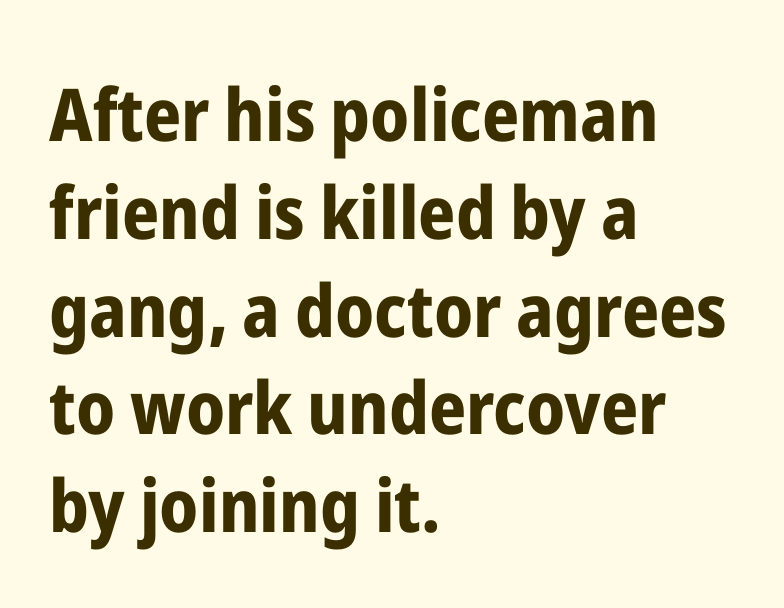
{"serif": "no", "italic": "no", "bold": "yes", "weight": "bold", "width": "condensed", "stroke_contrast": "low", "x_height": "medium", "monospaced": "no", "underline": "no", "align": "left", "line_spacing": "normal", "line_spacing_ratio": 1.34, "letter_spacing": "normal", "letter_spacing_em": 0.0, "glyph_px": 73}
